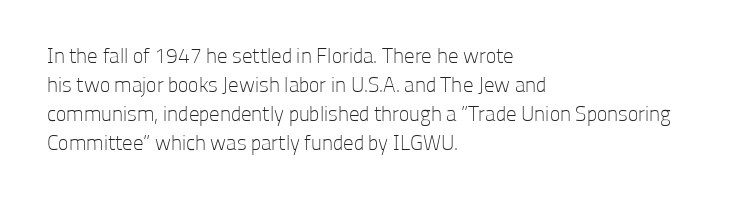
Letters rest on an invisible, unmarked baseline. Heaviness? Minimal to ordinary, like unemphasized prose. The rendering anchors every line to the left-hand side. The line-height multiplier appears to be the usual default.
